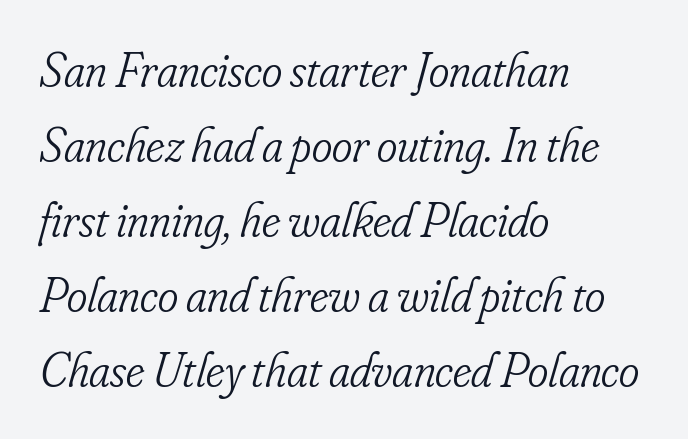
The rendering applies a slant to the glyphs. These lines keep a tight, regular rhythm from letter to letter. The passage shown is typeset with a serif family. Is there much room between lines? A standard amount, neither cramped nor airy. Which margin do the lines hug? The left one — the right edge is uneven. The string is rendered with underlining switched off.
